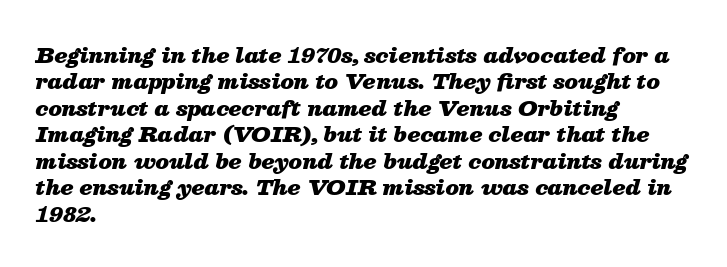
Q: Is the text bold? A: Yes.
Q: Is the text italic (slanted)? A: Yes, it leans right by about 13 degrees.
Q: Is the text underlined? A: No.
Q: How is the paragraph aligned? A: Left-aligned.
Q: Is the spacing between letters normal or unusually wide? A: Normal.
Q: Is the spacing between lines tight, normal or loose? A: Normal.
